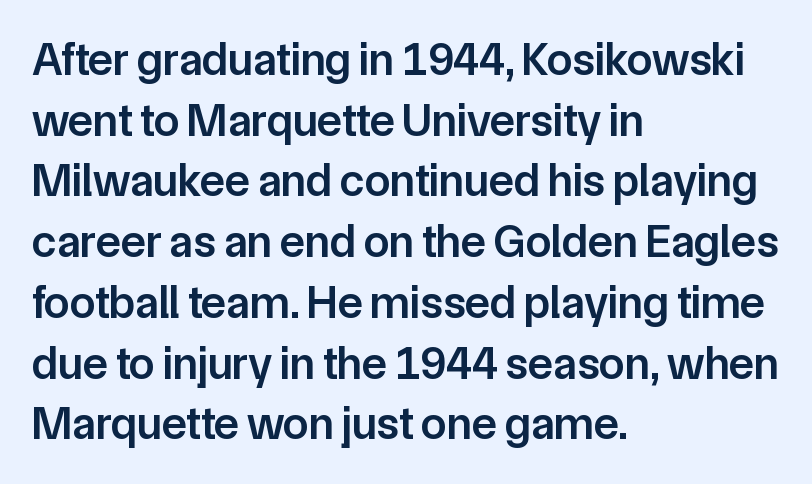
Every letter is mildly thick-stroked: semibold rather than bold. Tall strokes in this sample are plumb rather than angled. These lines are composed in type without serifs. Typeset ragged right — the left edge is the straight one. The horizontal fit of the characters is conventional and even. The space between consecutive lines is moderate.
